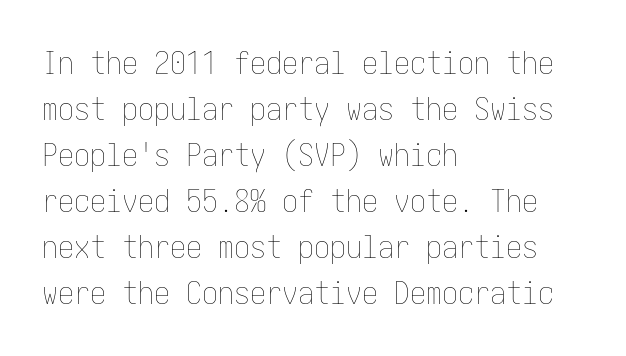
The image shows 32 px thin, condensed type, upright; set left-aligned, normal line spacing (1.44x), normal letter spacing, not underlined; low stroke contrast and a medium x-height.
